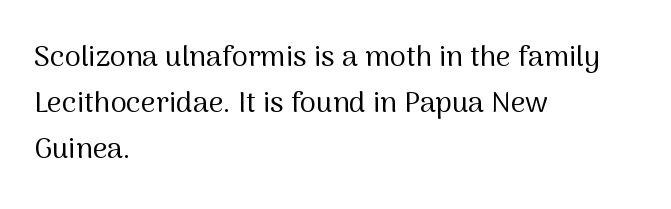
{"serif": "no", "italic": "no", "bold": "no", "weight": "regular", "width": "normal", "stroke_contrast": "medium", "x_height": "medium", "monospaced": "no", "underline": "no", "align": "left", "line_spacing": "normal", "line_spacing_ratio": 1.58, "letter_spacing": "normal", "letter_spacing_em": 0.0, "glyph_px": 29}
